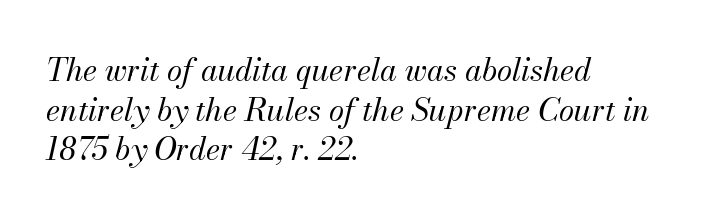
The image shows 31 px regular-weight type, italic (leaning right); set left-aligned, normal line spacing (1.28x), normal letter spacing, not underlined; medium stroke contrast and a small x-height.
